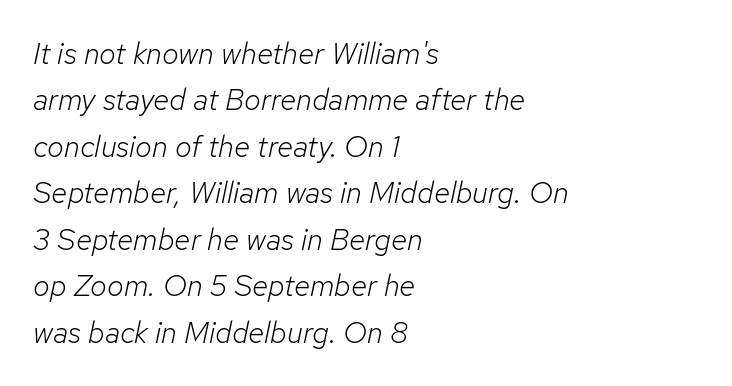
Layout note: lines flush left. Tracking here is standard; glyphs follow each other at the usual distance. Has an underline been added? It has not. The rendering uses natural spacing where letterforms have individual widths.
